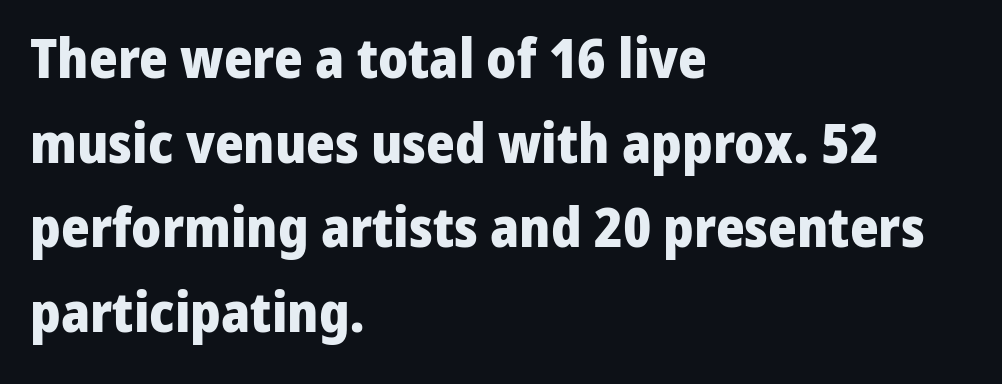
{"serif": "no", "italic": "no", "bold": "yes", "weight": "heavy", "width": "normal", "stroke_contrast": "low", "x_height": "medium", "monospaced": "no", "underline": "no", "align": "left", "line_spacing": "normal", "line_spacing_ratio": 1.54, "letter_spacing": "normal", "letter_spacing_em": 0.0, "glyph_px": 55}
